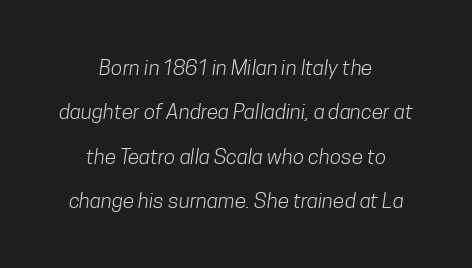
The image shows 21 px text type; set centered, loose line spacing (2.11x), normal letter spacing, not underlined.
